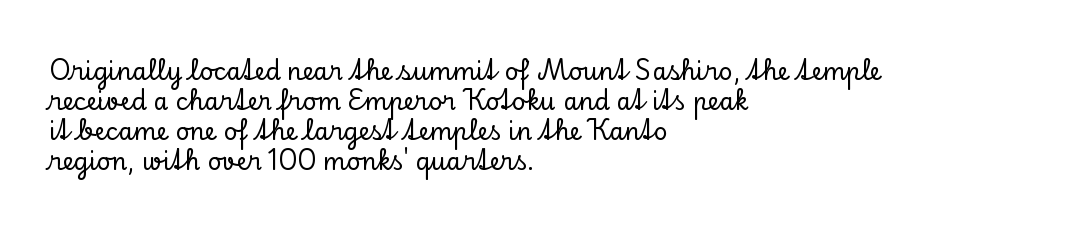
The lines in this sample share a left origin and differ only in where they stop. Tracking here is standard; glyphs follow each other at the usual distance. How would I describe the line gaps? Plain and ordinary. You can tell it's not italic because the verticals are truly vertical.
